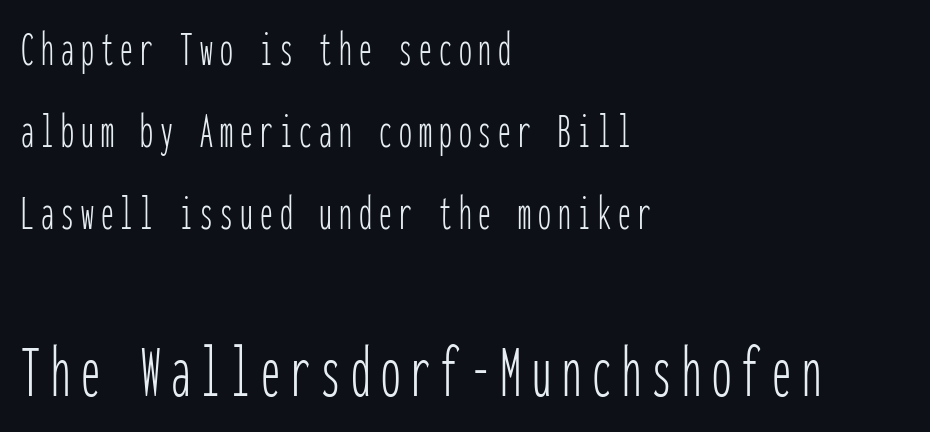
Q: Is the text bold? A: No.
Q: Is the text italic (slanted)? A: No, it is upright.
Q: Is the typeface a serif or a sans-serif typeface? A: Sans-serif.
Q: Is the text underlined? A: No.
Q: How is the paragraph aligned? A: Left-aligned.
Q: Is the spacing between lines tight, normal or loose? A: Normal.
Q: Which block of text is set in a larger size, the first (top) or the second (bottom)? A: The second (bottom) one.
Q: Width (condensed, normal, or wide)? A: Condensed.
Q: Stroke contrast? A: Low.
Q: x-height? A: Medium.
Q: Monospaced? A: Yes.
